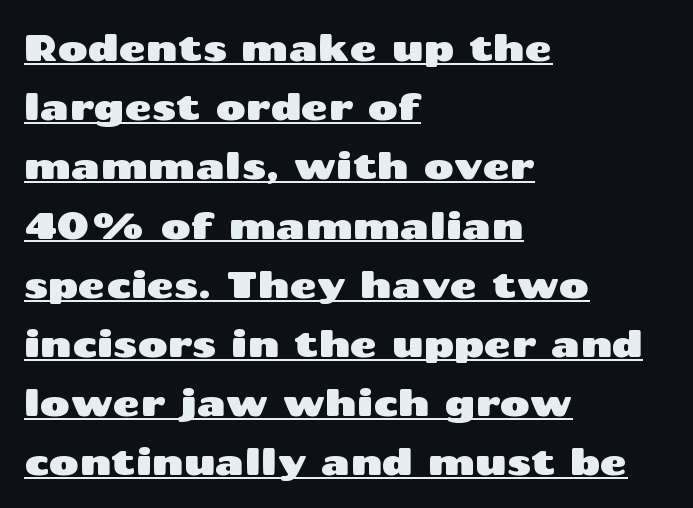
{"serif": "no", "italic": "no", "width": "wide", "stroke_contrast": "medium", "x_height": "medium", "monospaced": "no", "underline": "yes", "align": "left", "line_spacing": "normal", "line_spacing_ratio": 1.6, "letter_spacing": "normal", "letter_spacing_em": 0.0, "glyph_px": 37}
